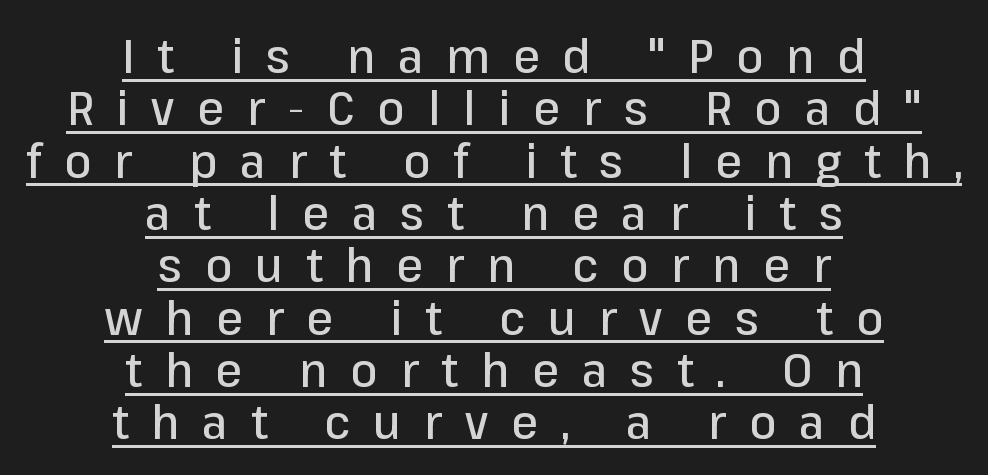
The image shows 48 px sans-serif type, upright; set centered, tight line spacing (1.09x), unusually wide letter spacing (+0.48 em), underlined; low stroke contrast and a medium x-height.
